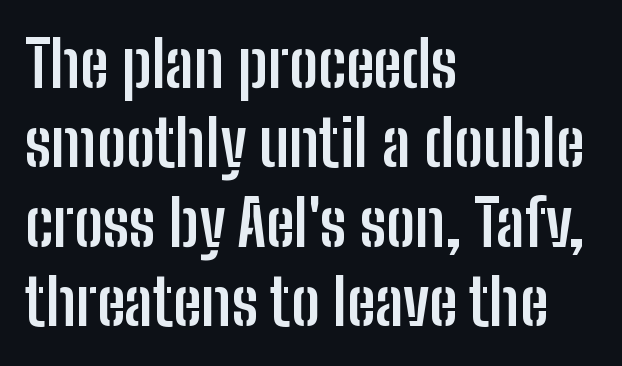
Q: Is the text bold? A: Yes.
Q: Is the text italic (slanted)? A: No, it is upright.
Q: Is the typeface a serif or a sans-serif typeface? A: Sans-serif.
Q: Is the text underlined? A: No.
Q: How is the paragraph aligned? A: Left-aligned.
Q: Is the spacing between letters normal or unusually wide? A: Normal.
Q: Width (condensed, normal, or wide)? A: Condensed.
Q: Stroke contrast? A: Low.
Q: x-height? A: Medium.
Q: Monospaced? A: No.
